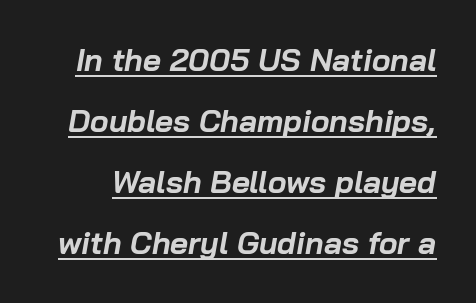
The letters sit at their default tracking, neither squeezed nor spread. Has an underline been added? It has. Designer's note — italics engaged. Looks like regular typesetting: each glyph gets only the width it needs. What's the leading like? Stretched, with rows far apart. In terms of weight, the rendering is a true, heavy bold.
